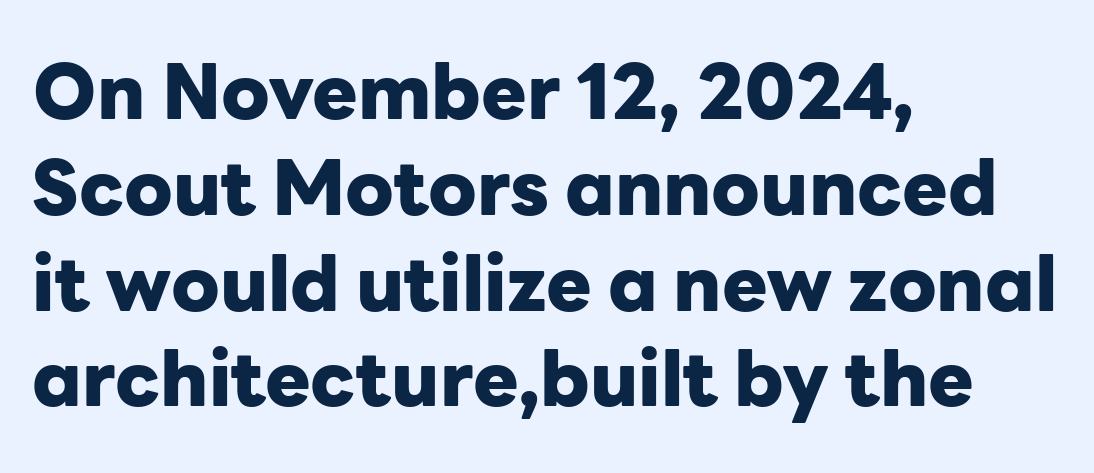
The image shows 76 px heavy sans-serif type, upright; set left-aligned, normal line spacing (1.26x), normal letter spacing, not underlined; low stroke contrast and a medium x-height.
